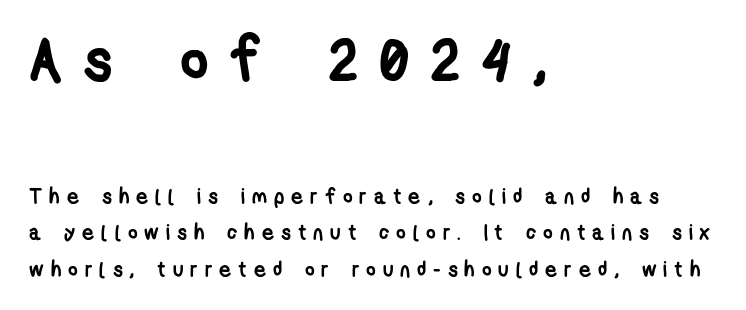
Larger block? The one above; the one below is distinctly smaller. Bare-footed words on every line. Alignment: flush left. Someone cranked the tracking dial way up on this one.
